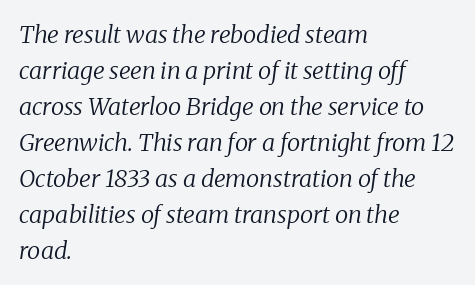
A typesetter would mark this as italic. Leading matches the norm, producing a regular column. Letters have the restrained weight of plain body copy at most. Words appear dense and cohesive because spacing is normal. The words here are not underlined.
